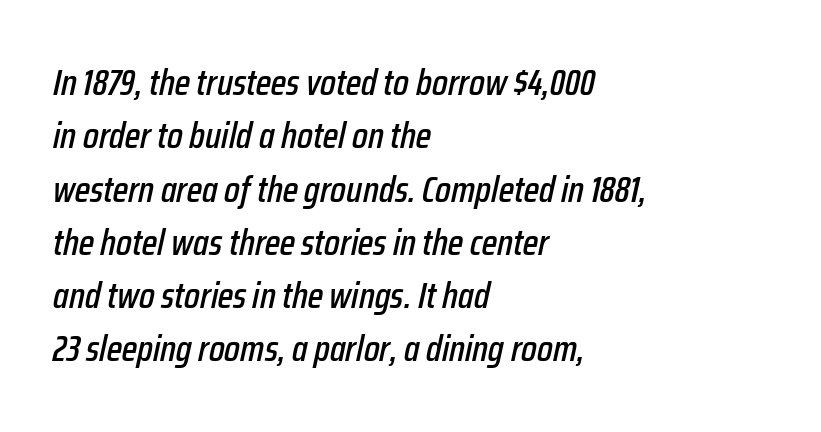
Q: Is the text italic (slanted)? A: Yes, it leans right by about 12 degrees.
Q: Is the text underlined? A: No.
Q: How is the paragraph aligned? A: Left-aligned.
Q: Is the spacing between letters normal or unusually wide? A: Normal.
Q: Is the spacing between lines tight, normal or loose? A: Normal.
Q: Width (condensed, normal, or wide)? A: Condensed.
Q: Stroke contrast? A: Low.
Q: x-height? A: Medium.
Q: Monospaced? A: No.
